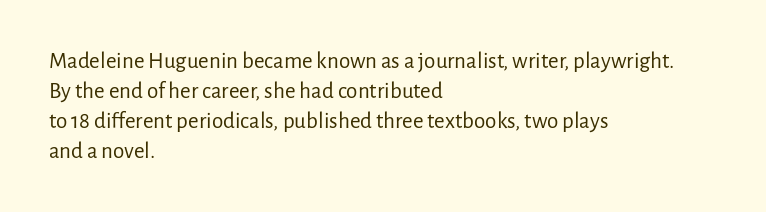
The lines are quadded left. The font sits on the lighter half of the weight spectrum, regular included. Tracking here is standard; glyphs follow each other at the usual distance. Italic? Not at all — the glyphs are vertical. Rule under the text: the space is simply empty.
